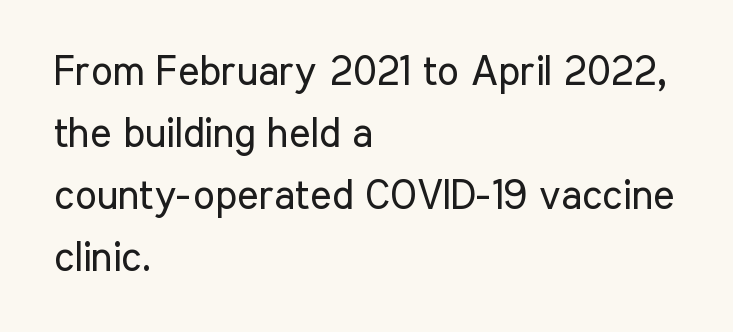
{"serif": "no", "italic": "no", "bold": "no", "weight": "regular", "width": "condensed", "stroke_contrast": "low", "x_height": "medium", "monospaced": "no", "underline": "no", "align": "left", "line_spacing": "normal", "line_spacing_ratio": 1.51, "letter_spacing": "normal", "letter_spacing_em": 0.0, "glyph_px": 41}
